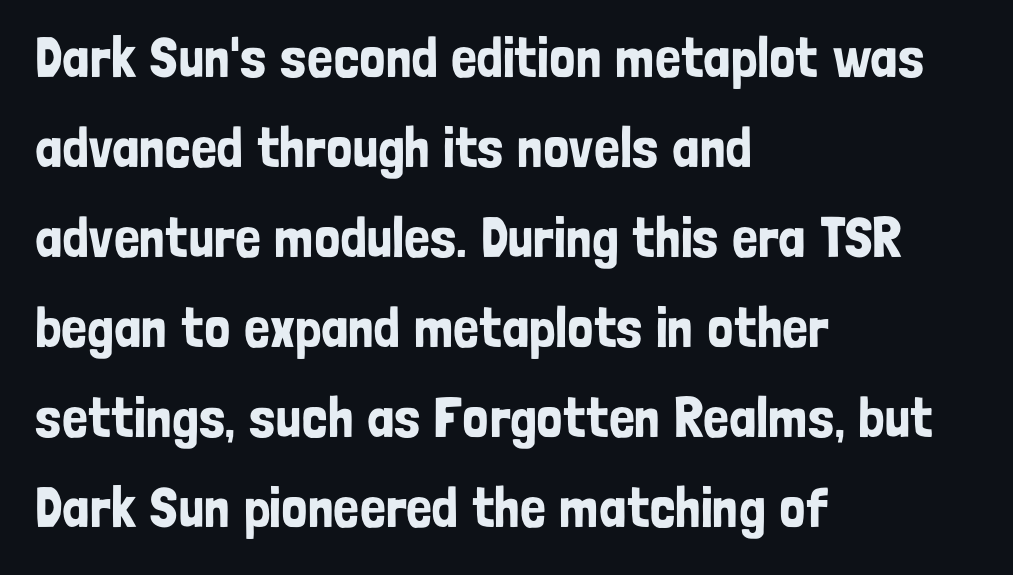
{"serif": "no", "italic": "no", "width": "condensed", "stroke_contrast": "low", "x_height": "medium", "monospaced": "no", "underline": "no", "align": "left", "line_spacing": "normal", "line_spacing_ratio": 1.58, "letter_spacing": "normal", "letter_spacing_em": 0.0, "glyph_px": 57}
